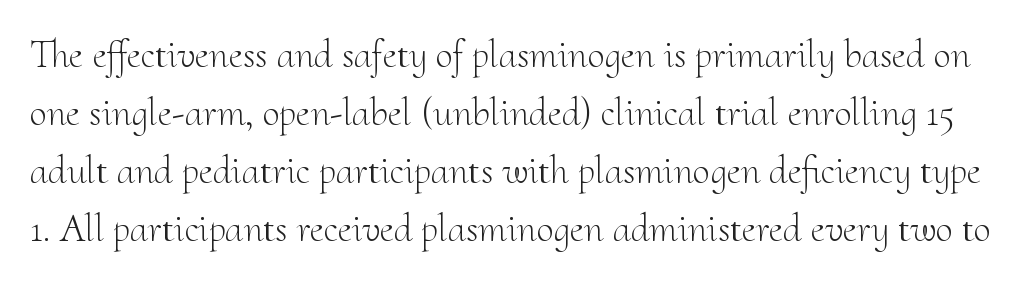
Letter spacing: default. You could not count columns in this text — the font is proportionally spaced. Vertical strokes here are truly vertical. The font is comparable to plain body text, perhaps lighter. Does the type have serifs? Yes, each stem ends in a small foot.
